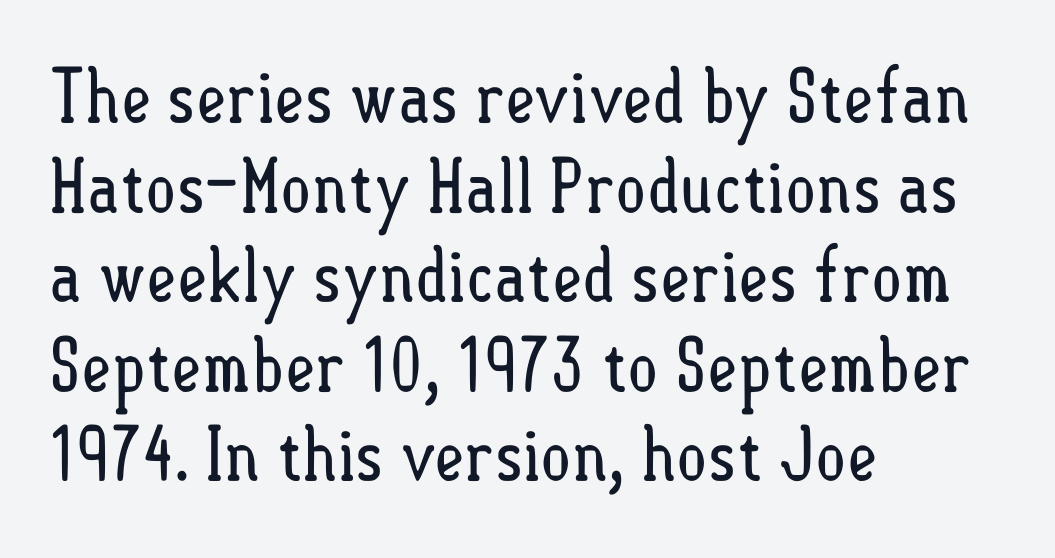
Q: Is the text bold? A: No.
Q: Is the text italic (slanted)? A: No, it is upright.
Q: Is the text underlined? A: No.
Q: How is the paragraph aligned? A: Left-aligned.
Q: Is the spacing between letters normal or unusually wide? A: Normal.
Q: Width (condensed, normal, or wide)? A: Condensed.
Q: Stroke contrast? A: Low.
Q: x-height? A: Small.
Q: Monospaced? A: No.
